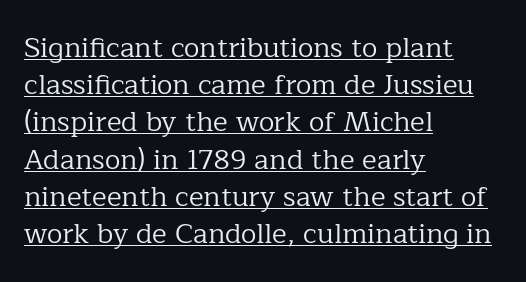
The characters display serif detailing at their extremities. Do the characters align in a grid? No, the font is proportional. The tracking reads as untouched default to a designer's eye. A typesetter would call this leading conventional body-copy spacing. The compositor pushed each line to the left boundary.
